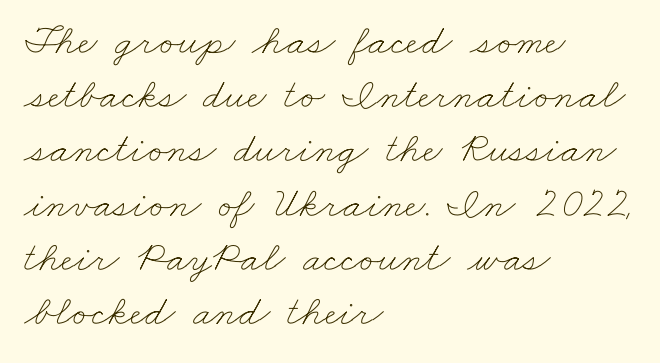
Q: Is the text bold? A: No.
Q: Is the text underlined? A: No.
Q: How is the paragraph aligned? A: Left-aligned.
Q: Is the spacing between letters normal or unusually wide? A: Normal.
Q: Is the spacing between lines tight, normal or loose? A: Normal.
Q: Width (condensed, normal, or wide)? A: Wide.
Q: Stroke contrast? A: Low.
Q: x-height? A: Small.
Q: Monospaced? A: No.
